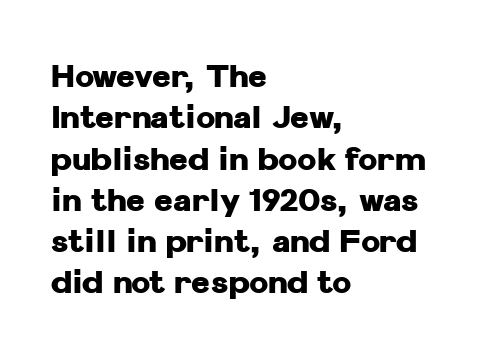
The image shows 32 px heavy sans-serif type, upright; set left-aligned, normal line spacing (1.29x), normal letter spacing, not underlined; low stroke contrast and a medium x-height.
